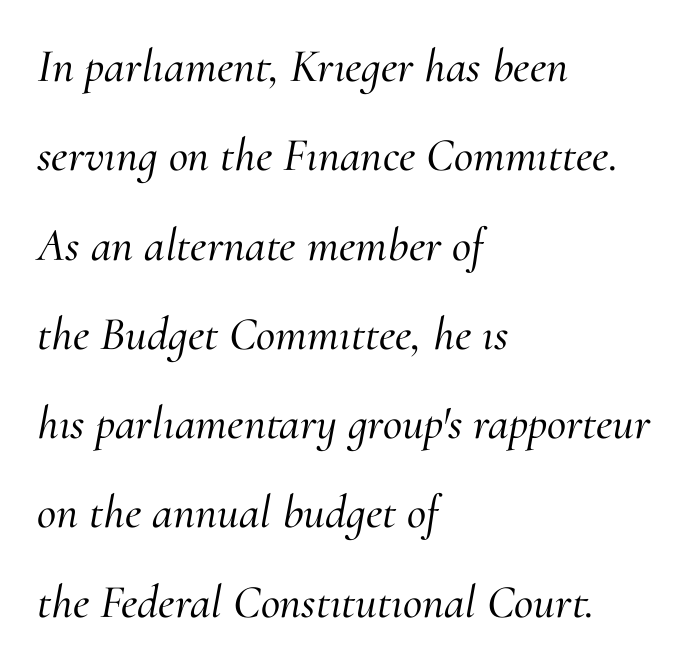
Q: Is the text italic (slanted)? A: Yes, it leans right by about 10 degrees.
Q: Is the typeface a serif or a sans-serif typeface? A: Serif.
Q: Is the text underlined? A: No.
Q: How is the paragraph aligned? A: Left-aligned.
Q: Is the spacing between letters normal or unusually wide? A: Normal.
Q: Is the spacing between lines tight, normal or loose? A: Loose.
Q: Width (condensed, normal, or wide)? A: Normal.
Q: Stroke contrast? A: Medium.
Q: x-height? A: Small.
Q: Monospaced? A: No.
